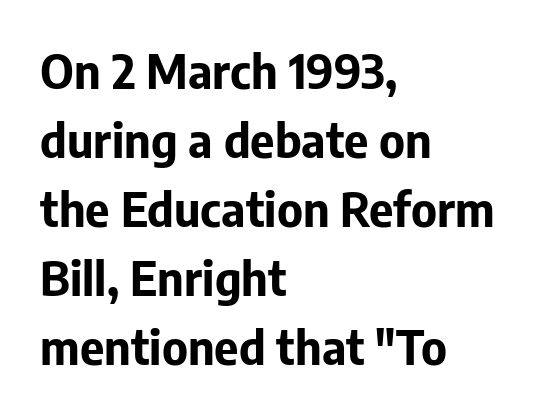
Q: Is the text bold? A: Yes.
Q: Is the text italic (slanted)? A: No, it is upright.
Q: Is the typeface a serif or a sans-serif typeface? A: Sans-serif.
Q: Is the text underlined? A: No.
Q: How is the paragraph aligned? A: Left-aligned.
Q: Is the spacing between letters normal or unusually wide? A: Normal.
Q: Is the spacing between lines tight, normal or loose? A: Normal.
Q: Width (condensed, normal, or wide)? A: Normal.
Q: Stroke contrast? A: Low.
Q: x-height? A: Medium.
Q: Monospaced? A: No.
